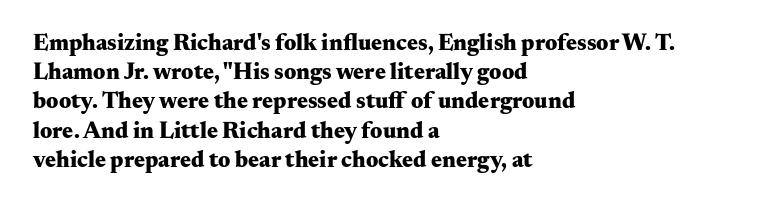
The image shows 23 px bold type, upright; set left-aligned, normal line spacing (1.27x), normal letter spacing, not underlined.
